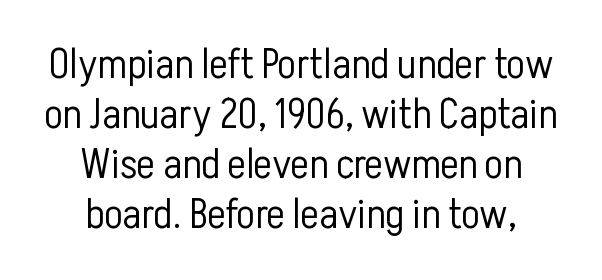
Visually the block forms a symmetrical silhouette, jagged on both flanks. You can tell it's not italic because the verticals are truly vertical. Is this a fixed-width face? No — the glyphs have proportional, varying widths. The baseline area is clear. This sample uses a sans-serif face. A light-to-regular cut is what we see here.
